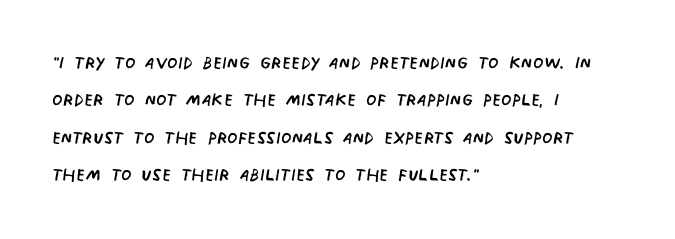
No letter is thick-stroked: the sample isn't bold. Descenders hang freely into open space. Leading: standard. Short note: letters normally spaced.
